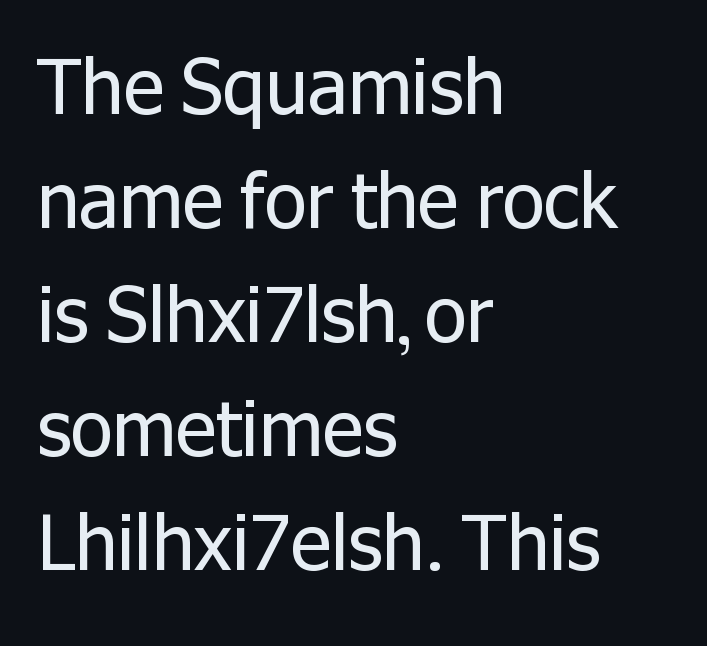
Notice how descenders clear the ascenders below comfortably — that's standard leading. The rag falls on the right side of this text block. The strokes are not fattened; the text isn't bold. The letters advance in unequal steps, a hallmark of proportional type.
